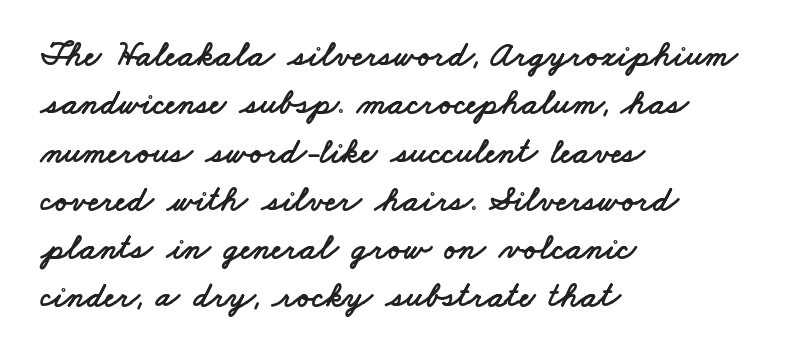
{"serif": "no", "width": "wide", "stroke_contrast": "low", "x_height": "small", "monospaced": "no", "underline": "no", "align": "left", "line_spacing": "normal", "line_spacing_ratio": 1.38, "letter_spacing": "normal", "letter_spacing_em": 0.0, "glyph_px": 35}
